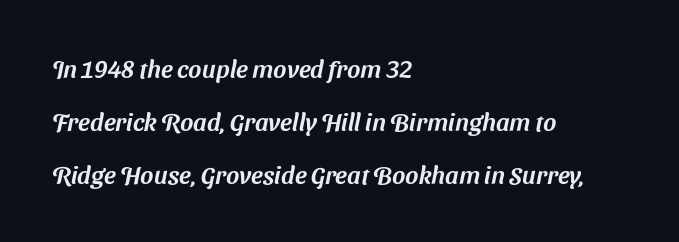
The image shows 25 px text type; set left-aligned, loose line spacing (2.13x), normal letter spacing, not underlined.
